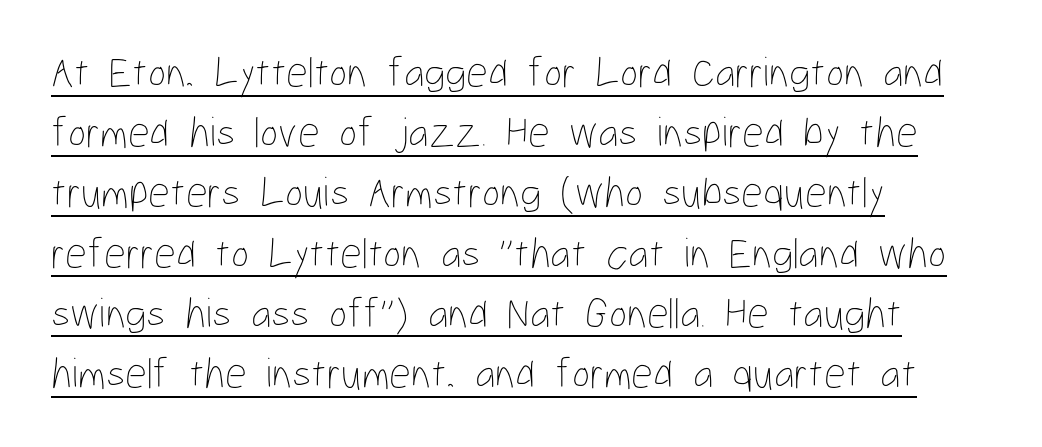
Q: Is the text bold? A: No.
Q: Is the text italic (slanted)? A: No, it is upright.
Q: Is the text underlined? A: Yes.
Q: How is the paragraph aligned? A: Left-aligned.
Q: Is the spacing between letters normal or unusually wide? A: Normal.
Q: Is the spacing between lines tight, normal or loose? A: Normal.
Q: Width (condensed, normal, or wide)? A: Condensed.
Q: Stroke contrast? A: Low.
Q: x-height? A: Medium.
Q: Monospaced? A: No.
